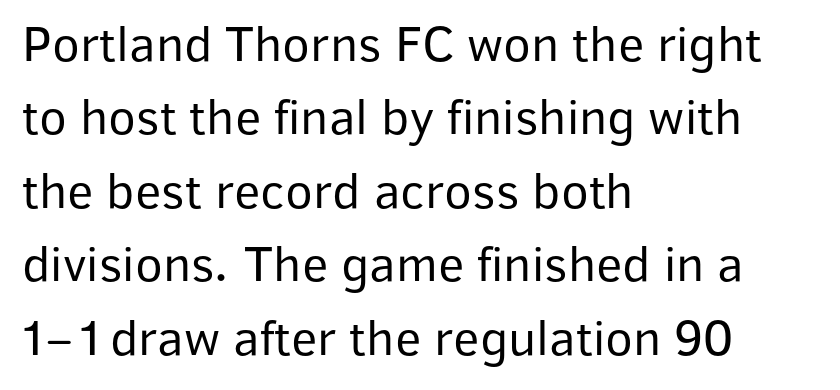
Do the characters align in a grid? No, the font is proportional. No extra tracking has been applied to these lines. No feet cap the strokes, marking this as sans-serif type. Vertical stems look standard width or narrower in stroke.
